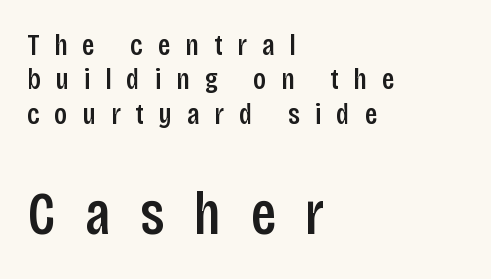
The letters stand straight up with perfectly vertical stems. Line spacing here is tight. Stroke terminals: plain, sans-serif. The passage shown is typed in a proportional face where columns would drift.
